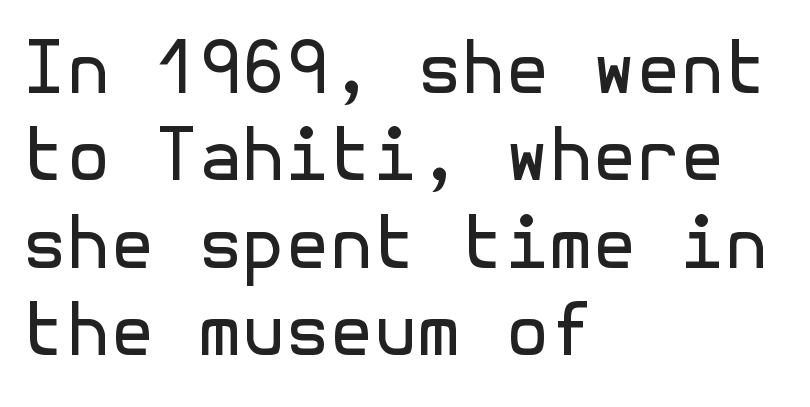
Alignment: flush left. If you drew a line through each stem, it would be perfectly vertical. Note: no serifs on the glyphs. Is the type heavy? It reads as light-to-regular instead. Underlining? Definitely not there. Words appear dense and cohesive because spacing is normal.
